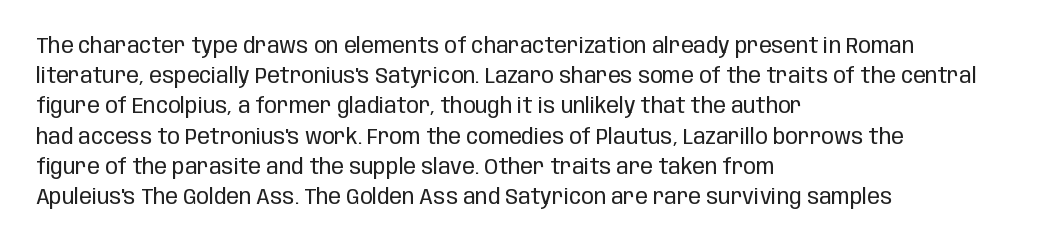
The image shows 21 px text type, upright; set left-aligned, normal line spacing (1.44x), normal letter spacing, not underlined.
